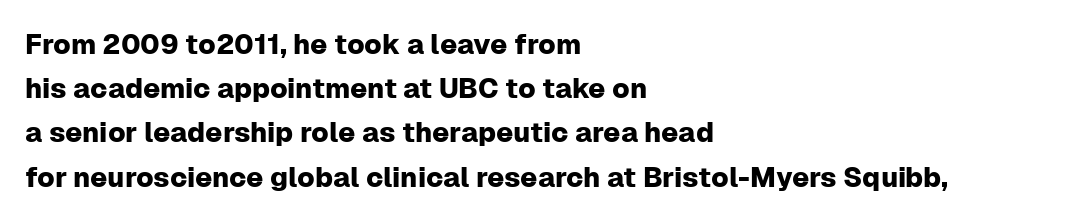
{"serif": "no", "italic": "no", "width": "normal", "stroke_contrast": "low", "x_height": "medium", "monospaced": "no", "underline": "no", "align": "left", "line_spacing": "normal", "line_spacing_ratio": 1.58, "letter_spacing": "normal", "letter_spacing_em": 0.0, "glyph_px": 28}
